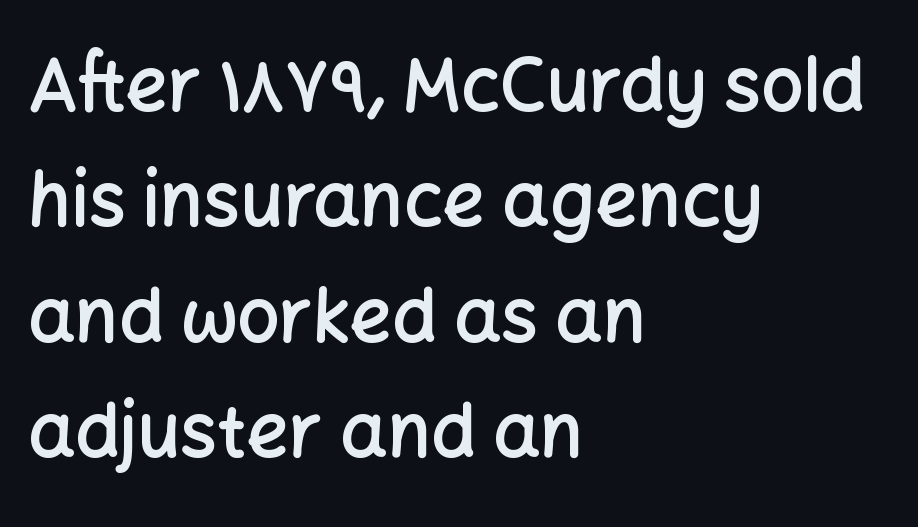
Characters follow at the spacing the type designer built in. Visually the block forms a straight wall on the left and a jagged coastline on the right. Each letter keeps its own natural width here, so spacing adapts to shape. The letters stand upright; this is a roman face. Slightly chunky letters — semibold, I'd say, not full bold.
